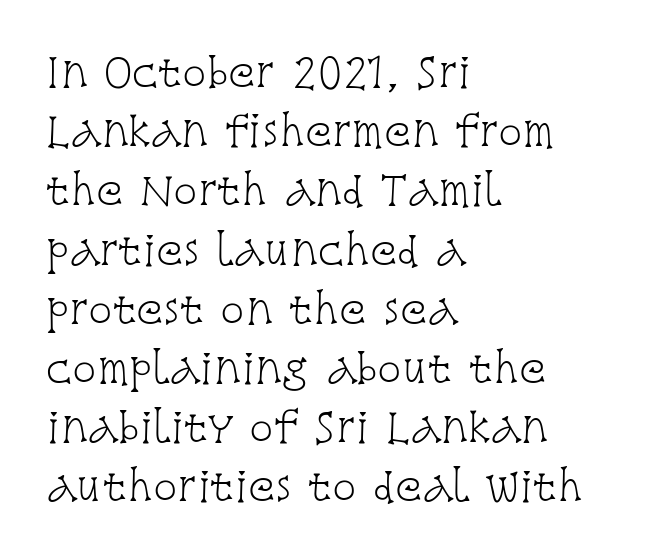
{"serif": "yes", "italic": "no", "bold": "no", "weight": "light", "width": "condensed", "stroke_contrast": "low", "x_height": "large", "monospaced": "no", "underline": "no", "align": "left", "line_spacing": "normal", "line_spacing_ratio": 1.48, "letter_spacing": "normal", "letter_spacing_em": 0.0, "glyph_px": 40}
